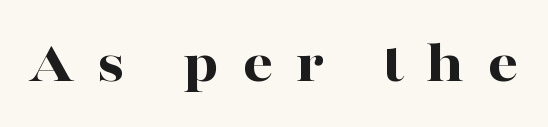
Heft: maximum for text — a bold. Each word looks stretched out because of the extra space between its letters. Is this a fixed-width face? No — the glyphs have proportional, varying widths. The rendering shows small feet on the letterforms — a serif design. Bare-footed words on every line.
